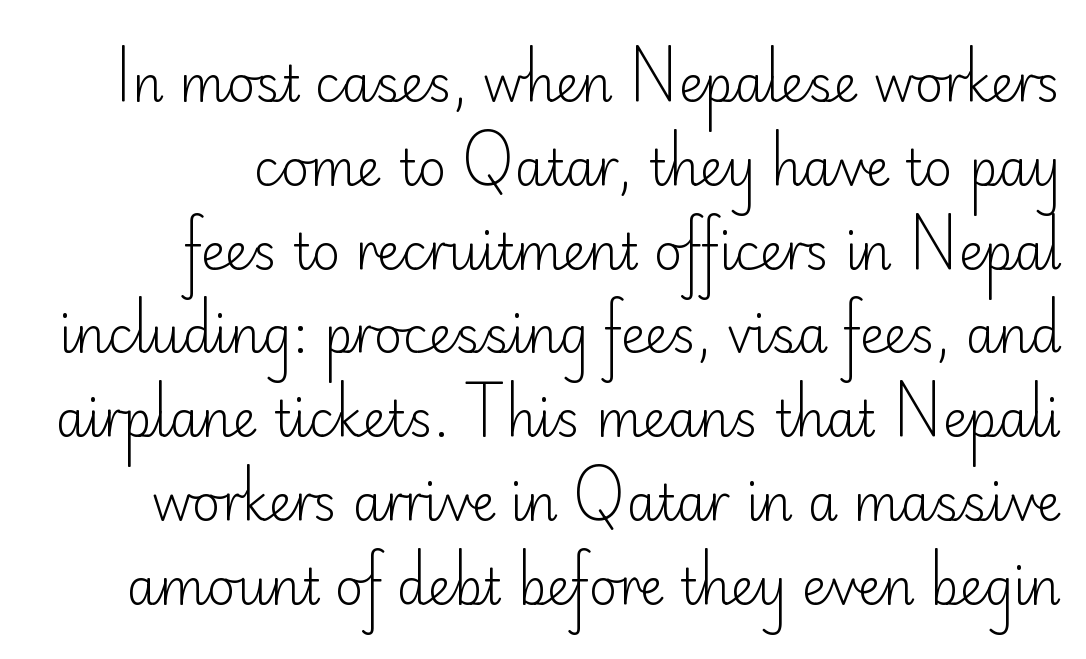
The image shows 49 px light sans-serif type, upright; set right-aligned, line spacing 1.71x, normal letter spacing, not underlined; low stroke contrast and a small x-height.
